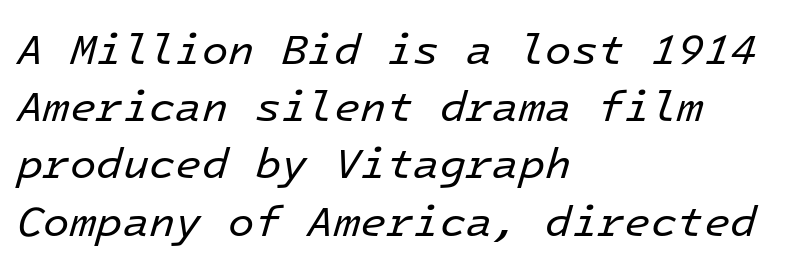
Q: Is the text bold? A: No.
Q: Is the text italic (slanted)? A: Yes, it leans right by about 16 degrees.
Q: Is the text underlined? A: No.
Q: How is the paragraph aligned? A: Left-aligned.
Q: Is the spacing between letters normal or unusually wide? A: Normal.
Q: Is the spacing between lines tight, normal or loose? A: Normal.
Q: Width (condensed, normal, or wide)? A: Normal.
Q: Stroke contrast? A: Low.
Q: x-height? A: Medium.
Q: Monospaced? A: Yes.
